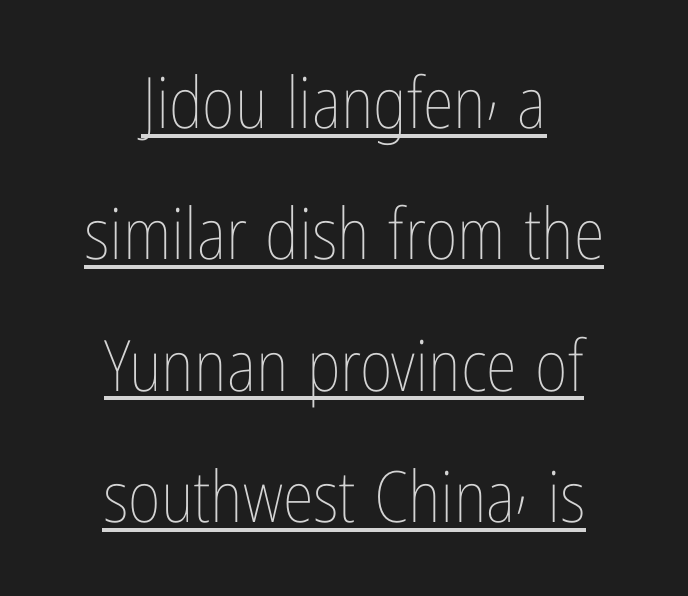
{"italic": "no", "bold": "no", "weight": "thin", "width": "condensed", "stroke_contrast": "low", "x_height": "medium", "monospaced": "no", "underline": "yes", "align": "center", "line_spacing_ratio": 1.85, "letter_spacing": "normal", "letter_spacing_em": 0.0, "glyph_px": 71}
